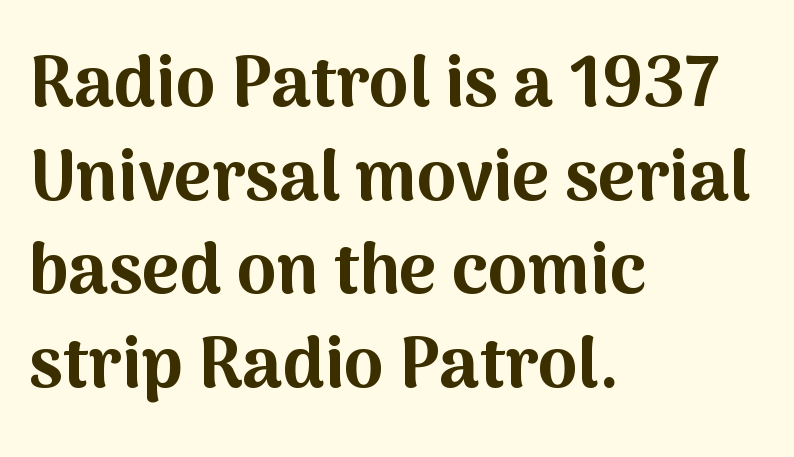
{"serif": "no", "italic": "no", "bold": "yes", "weight": "bold", "width": "normal", "stroke_contrast": "medium", "x_height": "medium", "monospaced": "no", "underline": "no", "align": "left", "line_spacing": "normal", "line_spacing_ratio": 1.32, "letter_spacing": "normal", "letter_spacing_em": 0.0, "glyph_px": 71}
